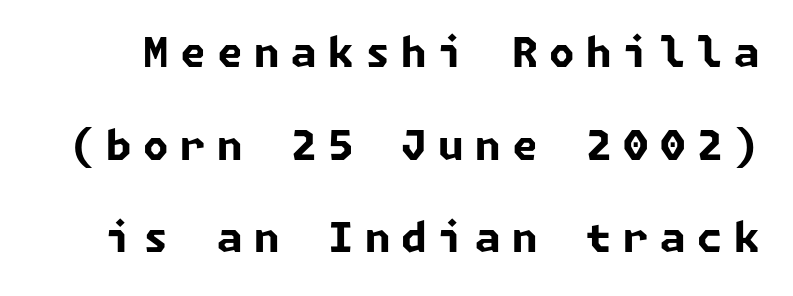
The image shows 41 px bold sans-serif type; set loose line spacing (2.26x), unusually wide letter spacing (+0.28 em), not underlined; low stroke contrast and a medium x-height.
